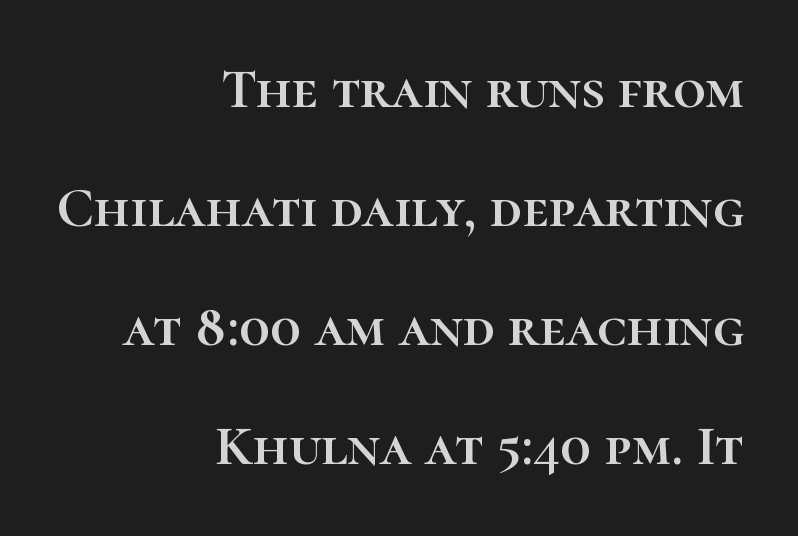
{"italic": "no", "width": "normal", "stroke_contrast": "high", "x_height": "medium", "monospaced": "no", "underline": "no", "align": "right", "line_spacing": "loose", "line_spacing_ratio": 2.09, "letter_spacing": "normal", "letter_spacing_em": 0.0, "glyph_px": 57}
